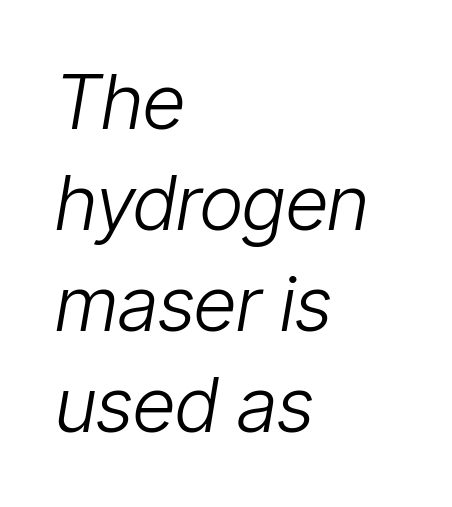
{"italic": "yes", "lean": "right", "slant_degrees": 9, "bold": "no", "weight": "light", "width": "condensed", "stroke_contrast": "low", "x_height": "medium", "monospaced": "no", "underline": "no", "align": "left", "line_spacing": "normal", "line_spacing_ratio": 1.33, "letter_spacing": "normal", "letter_spacing_em": 0.0, "glyph_px": 76}
